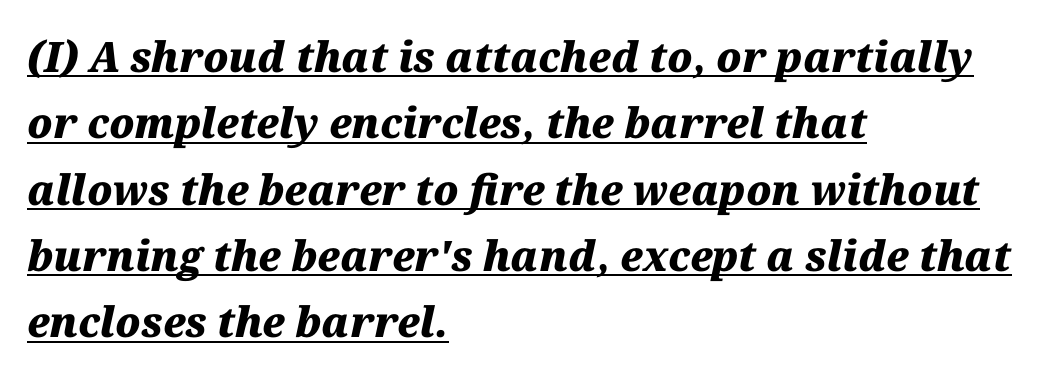
Q: Is the text bold? A: Yes.
Q: Is the text italic (slanted)? A: Yes, it leans right by about 12 degrees.
Q: Is the text underlined? A: Yes.
Q: How is the paragraph aligned? A: Left-aligned.
Q: Is the spacing between letters normal or unusually wide? A: Normal.
Q: Is the spacing between lines tight, normal or loose? A: Normal.
Q: Width (condensed, normal, or wide)? A: Normal.
Q: Stroke contrast? A: Medium.
Q: x-height? A: Medium.
Q: Monospaced? A: No.
